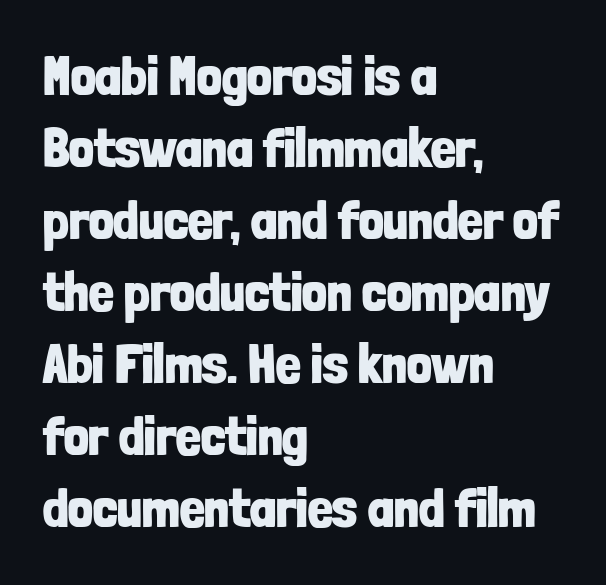
{"serif": "no", "italic": "no", "bold": "yes", "weight": "bold", "width": "condensed", "stroke_contrast": "low", "x_height": "medium", "monospaced": "no", "underline": "no", "align": "left", "line_spacing": "normal", "line_spacing_ratio": 1.31, "letter_spacing": "normal", "letter_spacing_em": 0.0, "glyph_px": 55}
